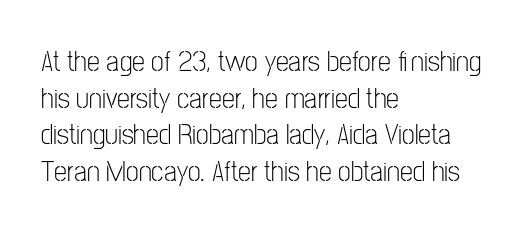
The image shows 29 px light, condensed sans-serif type, upright; set left-aligned, normal line spacing (1.26x), normal letter spacing, not underlined; low stroke contrast and a medium x-height.
